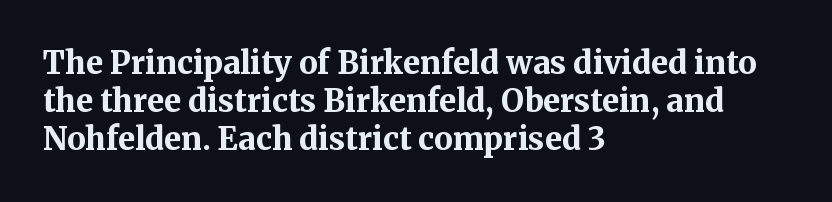
Underline: absent. Caption: multi-line text, flush left, ragged right. Observe the serifs anchoring each vertical stroke in this sample. Is this a fixed-width face? No — the glyphs have proportional, varying widths. How heavy is the stroke? Heavy — this is a bold. The face used here is rendered with its standard letterfit.
